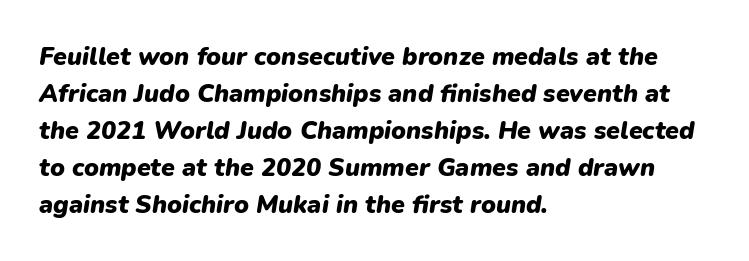
Q: Is the text bold? A: Yes.
Q: Is the text italic (slanted)? A: Yes, it leans right by about 9 degrees.
Q: Is the text underlined? A: No.
Q: How is the paragraph aligned? A: Left-aligned.
Q: Is the spacing between letters normal or unusually wide? A: Normal.
Q: Is the spacing between lines tight, normal or loose? A: Normal.
